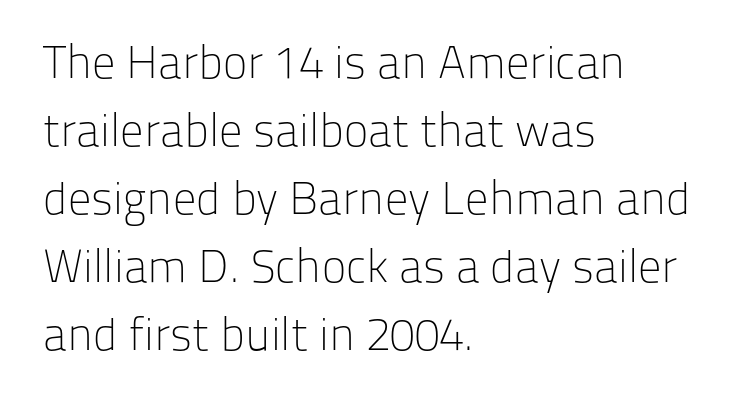
Students, note that the glyphs here touch the page at normal intervals. Posture: vertical. Font category for this specimen: sans-serif. Is this a fixed-width face? No — the glyphs have proportional, varying widths.
